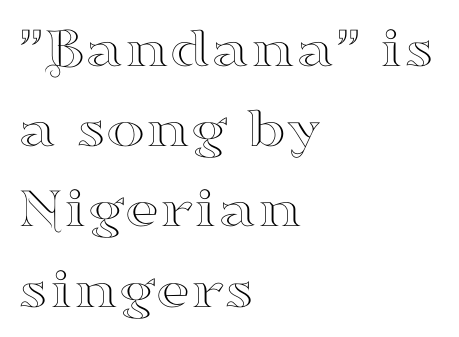
Q: Is the text italic (slanted)? A: No, it is upright.
Q: Is the typeface a serif or a sans-serif typeface? A: Serif.
Q: Is the text underlined? A: No.
Q: How is the paragraph aligned? A: Left-aligned.
Q: Is the spacing between letters normal or unusually wide? A: Normal.
Q: Is the spacing between lines tight, normal or loose? A: Normal.
Q: Width (condensed, normal, or wide)? A: Wide.
Q: Stroke contrast? A: High.
Q: x-height? A: Small.
Q: Monospaced? A: No.
